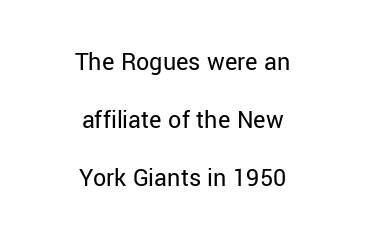
The image shows 26 px text type, upright; set centered, loose line spacing (2.23x), normal letter spacing, not underlined.
